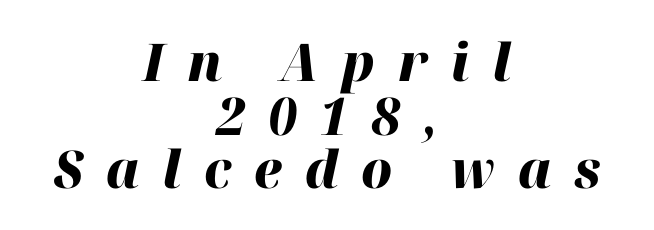
{"italic": "yes", "lean": "right", "slant_degrees": 12, "bold": "yes", "weight": "heavy", "width": "normal", "stroke_contrast": "high", "x_height": "medium", "monospaced": "no", "underline": "no", "align": "center", "line_spacing": "tight", "line_spacing_ratio": 1.03, "letter_spacing": "wide", "letter_spacing_em": 0.44, "glyph_px": 52}
